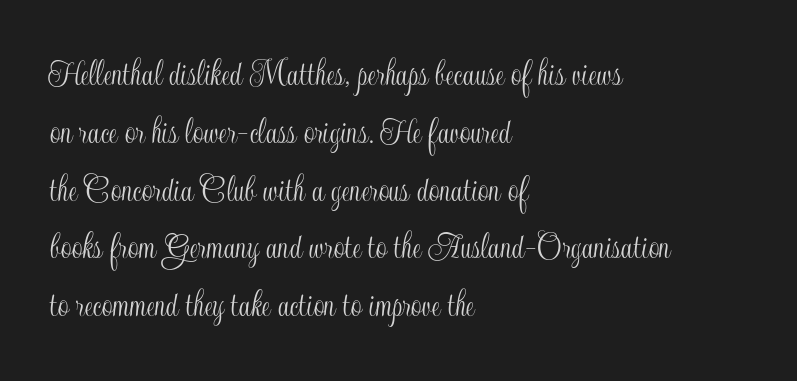
The image shows 38 px condensed type; set left-aligned, normal line spacing (1.52x), normal letter spacing, not underlined; a small x-height.
